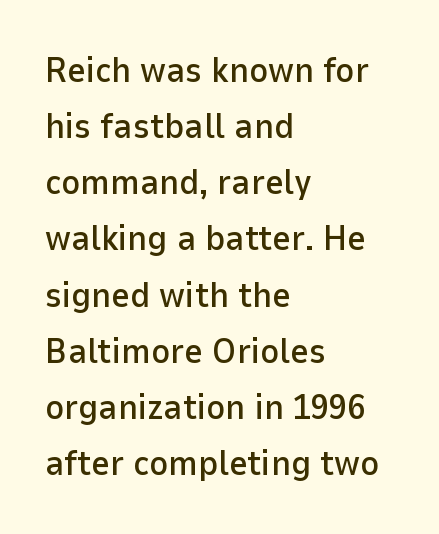
The specimen omits any rule beneath the text block's lines. Standard letterfit; no display-style spreading of the glyphs. Unlike italic type, these characters show no tilt at all. A typesetter would call this proportional, since set widths differ per character. Rows of type keep a routine distance in the vertical direction. Is the block centered? No — it sits flush against the left margin.
